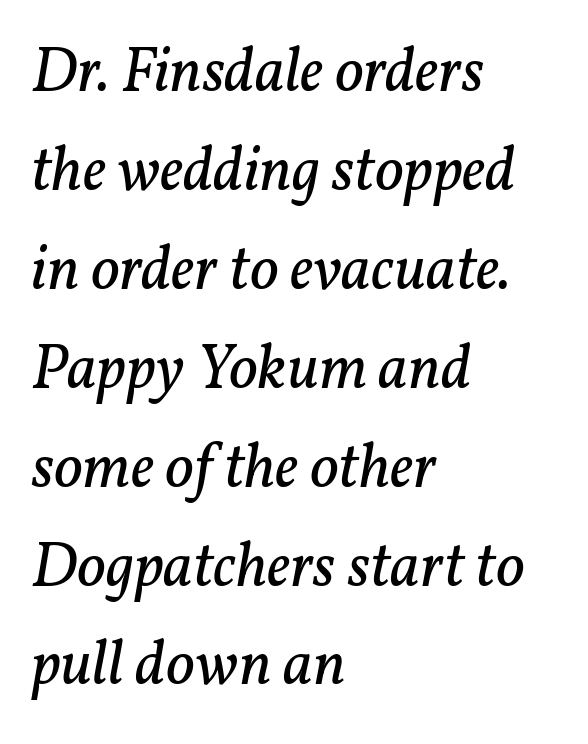
Q: Is the text bold? A: No.
Q: Is the text italic (slanted)? A: Yes, it leans right by about 11 degrees.
Q: Is the typeface a serif or a sans-serif typeface? A: Serif.
Q: Is the text underlined? A: No.
Q: How is the paragraph aligned? A: Left-aligned.
Q: Is the spacing between letters normal or unusually wide? A: Normal.
Q: Is the spacing between lines tight, normal or loose? A: Normal.
Q: Width (condensed, normal, or wide)? A: Normal.
Q: Stroke contrast? A: Low.
Q: x-height? A: Medium.
Q: Monospaced? A: No.
